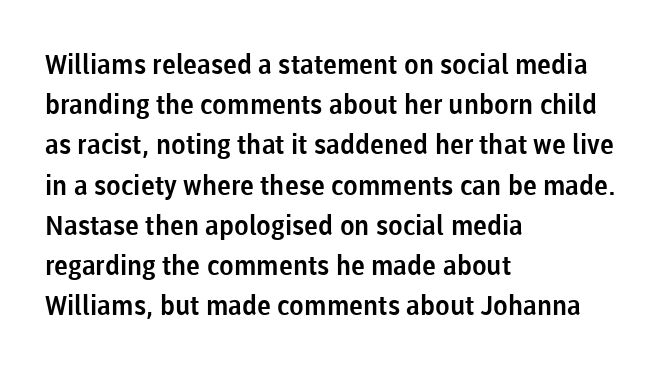
Summary of vertical rhythm: regular, with standard interline spacing. No italicization has been applied; the sample stays upright. One-word summary of the alignment: left. The line texture is even and compact thanks to regular tracking. The space directly below the letters is spotless.
